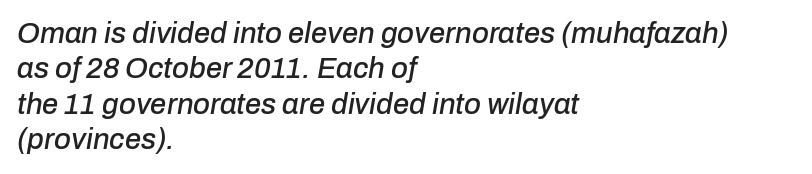
The tracking reads as untouched default to a designer's eye. Note the varied advance widths — an 'i' is clearly narrower than an 'm'. A typesetter would mark this as italic. Descenders are the only things crossing below the line.
